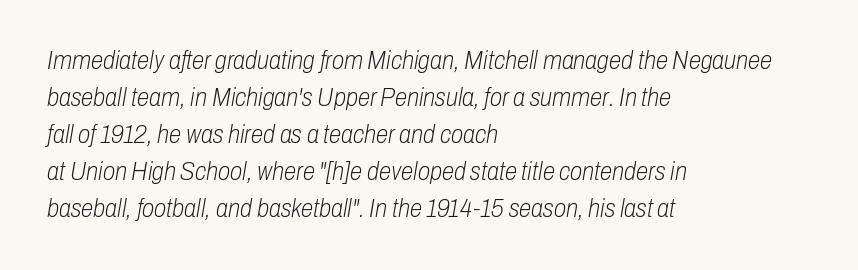
The designer left line spacing at the default. Weight class: somewhere from thin through regular. These lines are set flush left with a ragged right edge. Caption: standard tracking, unaltered. Emphasis-style slanted type is in use. The space beneath each line is pristine and unruled.
